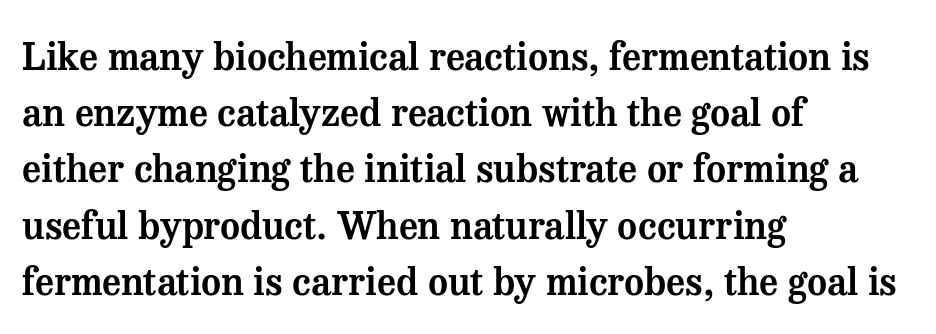
{"serif": "yes", "italic": "no", "width": "normal", "stroke_contrast": "medium", "x_height": "medium", "monospaced": "no", "underline": "no", "align": "left", "line_spacing": "normal", "line_spacing_ratio": 1.48, "letter_spacing": "normal", "letter_spacing_em": 0.0, "glyph_px": 38}
